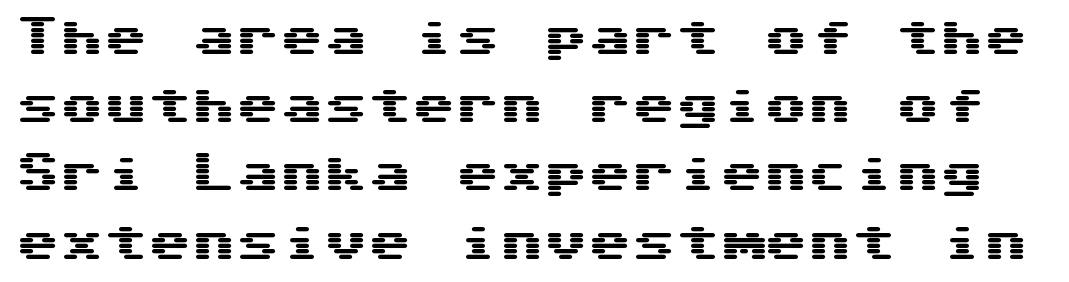
The image shows 44 px wide sans-serif type, upright, monospaced; set normal line spacing (1.55x), normal letter spacing, not underlined; medium stroke contrast and a medium x-height.
